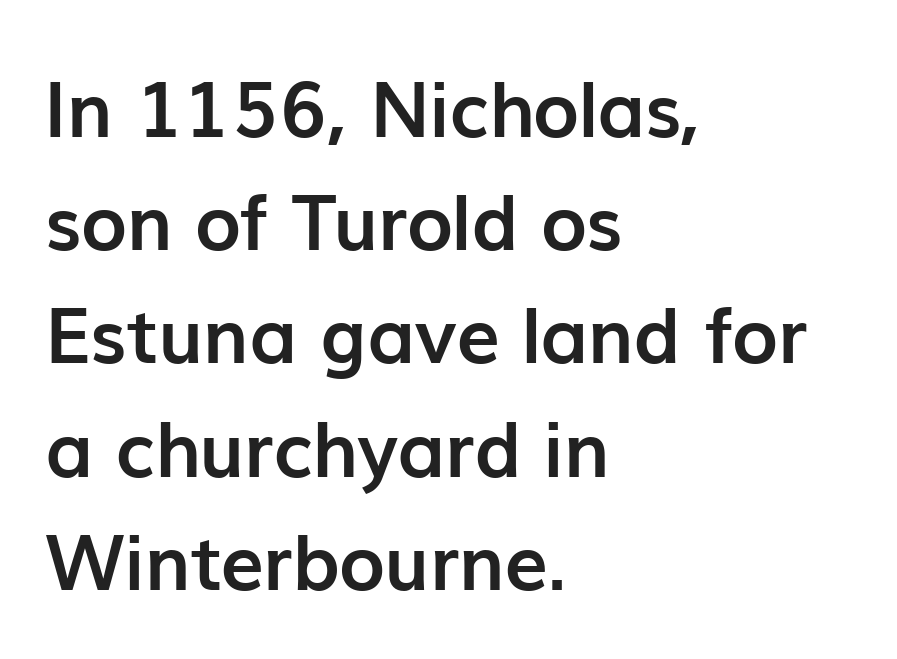
{"serif": "no", "italic": "no", "bold": "yes", "weight": "semibold", "width": "normal", "stroke_contrast": "low", "x_height": "medium", "monospaced": "no", "underline": "no", "align": "left", "line_spacing": "normal", "line_spacing_ratio": 1.47, "letter_spacing": "normal", "letter_spacing_em": 0.0, "glyph_px": 77}
